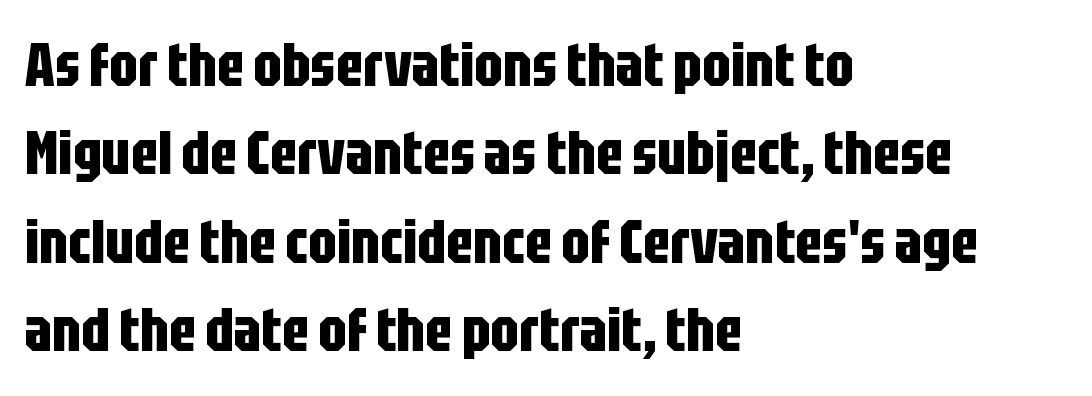
Q: Is the text bold? A: Yes.
Q: Is the text italic (slanted)? A: No, it is upright.
Q: Is the typeface a serif or a sans-serif typeface? A: Sans-serif.
Q: Is the text underlined? A: No.
Q: How is the paragraph aligned? A: Left-aligned.
Q: Is the spacing between letters normal or unusually wide? A: Normal.
Q: Is the spacing between lines tight, normal or loose? A: Normal.
Q: Width (condensed, normal, or wide)? A: Condensed.
Q: Stroke contrast? A: Low.
Q: x-height? A: Large.
Q: Monospaced? A: No.
